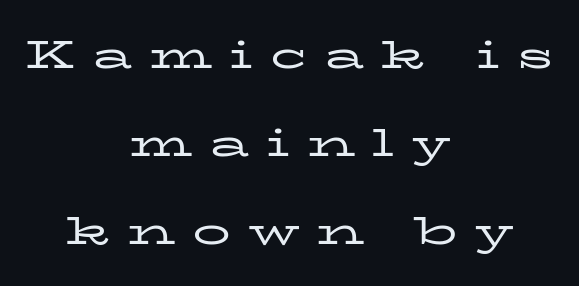
The image shows 38 px regular-weight, wide serif type, upright; set centered, loose line spacing (2.31x), unusually wide letter spacing (+0.45 em), not underlined; low stroke contrast and a medium x-height.
